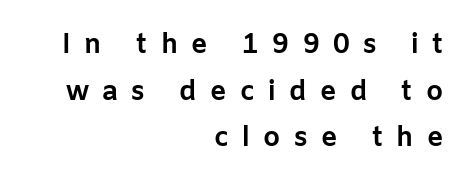
Q: Is the text bold? A: Yes.
Q: Is the text italic (slanted)? A: No, it is upright.
Q: Is the text underlined? A: No.
Q: How is the paragraph aligned? A: Right-aligned.
Q: Is the spacing between letters normal or unusually wide? A: Unusually wide.
